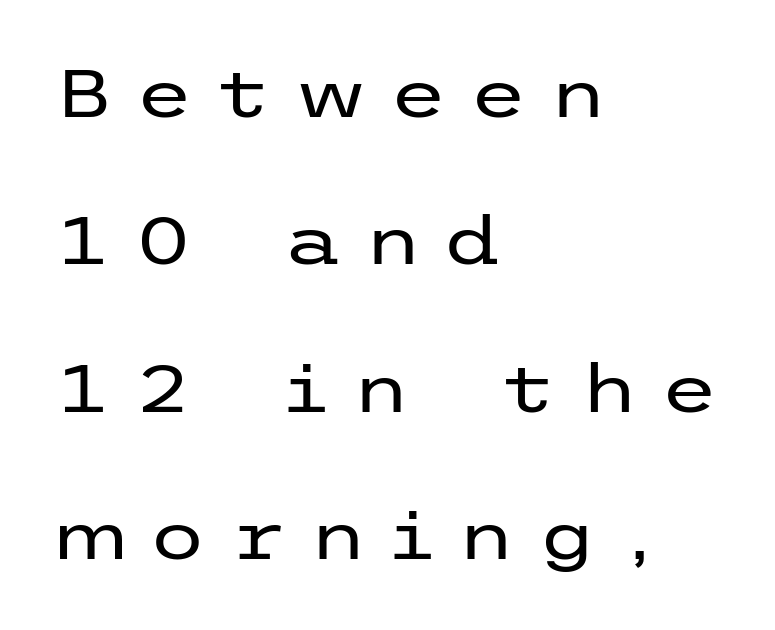
The image shows 67 px regular-weight, wide sans-serif type, upright; set left-aligned, loose line spacing (2.2x), unusually wide letter spacing (+0.32 em), not underlined; low stroke contrast and a medium x-height.
